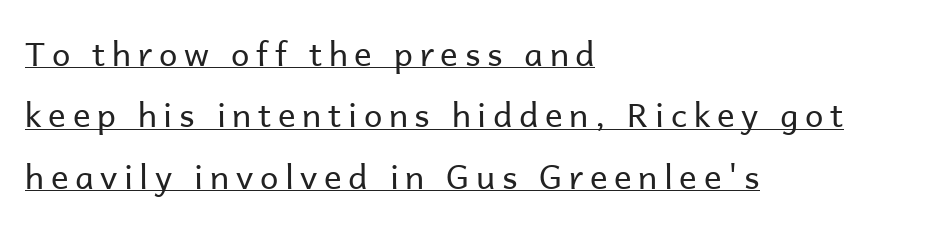
{"serif": "no", "italic": "no", "bold": "no", "weight": "regular", "width": "normal", "stroke_contrast": "low", "x_height": "medium", "monospaced": "no", "underline": "yes", "align": "left", "line_spacing_ratio": 1.86, "letter_spacing": "wide", "letter_spacing_em": 0.2, "glyph_px": 33}
